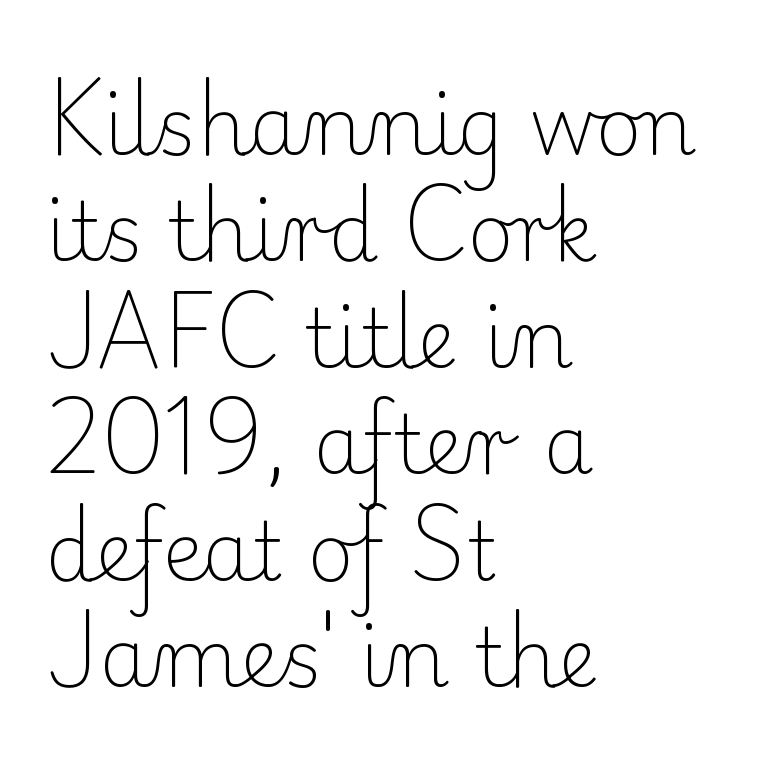
The image shows 80 px light serif type, upright; set left-aligned, normal line spacing (1.33x), normal letter spacing, not underlined; low stroke contrast and a small x-height.
